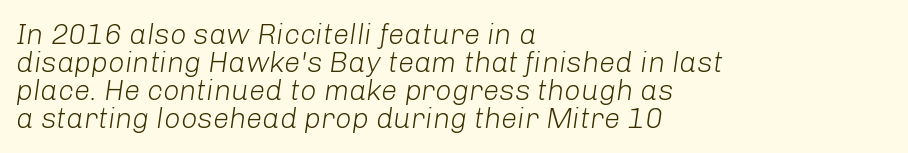
{"italic": "yes", "lean": "right", "slant_degrees": 8, "bold": "no", "weight": "light", "width": "normal", "stroke_contrast": "low", "x_height": "medium", "monospaced": "no", "underline": "no", "align": "left", "line_spacing": "tight", "line_spacing_ratio": 0.97, "letter_spacing": "normal", "letter_spacing_em": 0.0, "glyph_px": 29}
